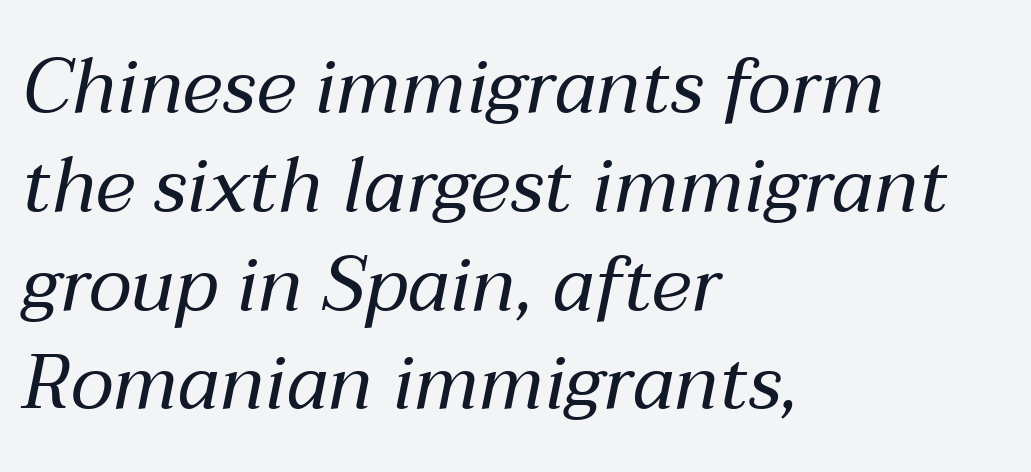
The image shows 76 px regular-weight type, italic (leaning right); set left-aligned, normal line spacing (1.3x), normal letter spacing, not underlined; medium stroke contrast and a medium x-height.
